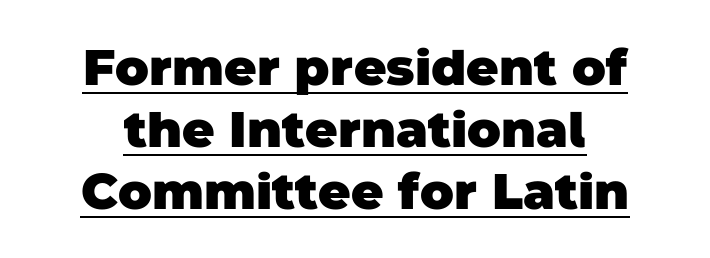
Q: Is the text bold? A: Yes.
Q: Is the typeface a serif or a sans-serif typeface? A: Sans-serif.
Q: Is the text underlined? A: Yes.
Q: Is the spacing between letters normal or unusually wide? A: Normal.
Q: Width (condensed, normal, or wide)? A: Normal.
Q: Stroke contrast? A: Low.
Q: x-height? A: Large.
Q: Monospaced? A: No.
